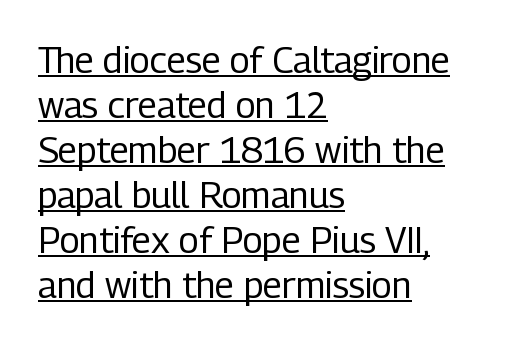
Horizontal bands of white between lines are of average thickness. Reading down the block, your eye returns to a fixed left position each line. Spacing between characters is what you'd get straight out of the box. You can tell from the bare stems that sans-serif type was used. Looks like regular typesetting: each glyph gets only the width it needs.
